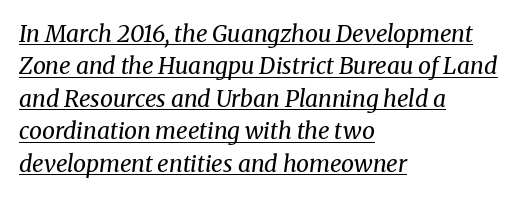
The image shows 23 px text type, italic (leaning right); set left-aligned, normal line spacing (1.41x), normal letter spacing, underlined.
